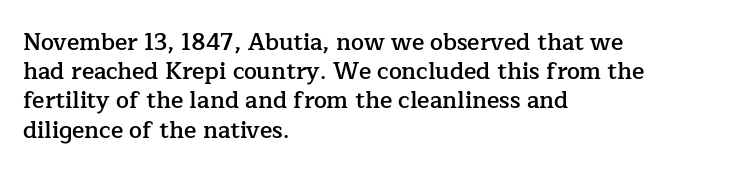
Q: Is the text bold? A: Semi-bold.
Q: Is the text italic (slanted)? A: No, it is upright.
Q: Is the text underlined? A: No.
Q: How is the paragraph aligned? A: Left-aligned.
Q: Is the spacing between letters normal or unusually wide? A: Normal.
Q: Is the spacing between lines tight, normal or loose? A: Normal.
